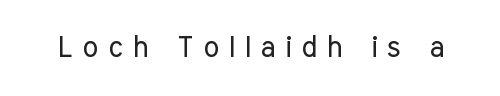
{"serif": "no", "italic": "no", "bold": "no", "weight": "regular", "width": "condensed", "stroke_contrast": "low", "x_height": "medium", "monospaced": "no", "underline": "no", "letter_spacing": "wide", "letter_spacing_em": 0.35, "glyph_px": 29}
